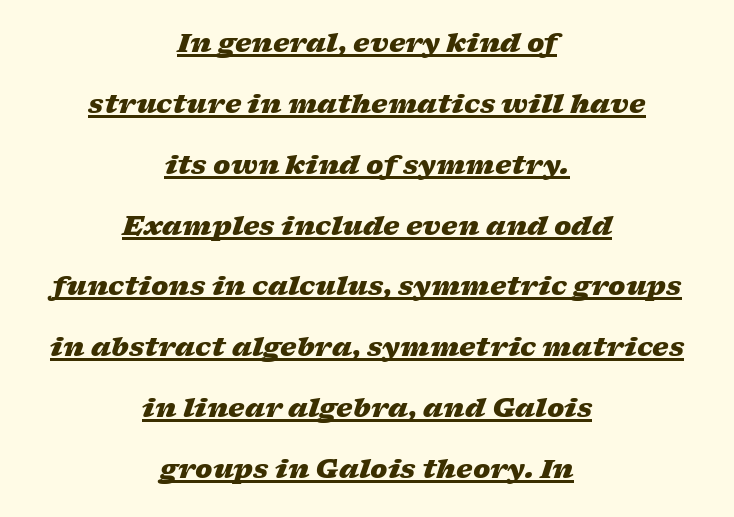
The image shows 26 px bold type, italic (leaning right); set centered, loose line spacing (2.34x), normal letter spacing, underlined.
